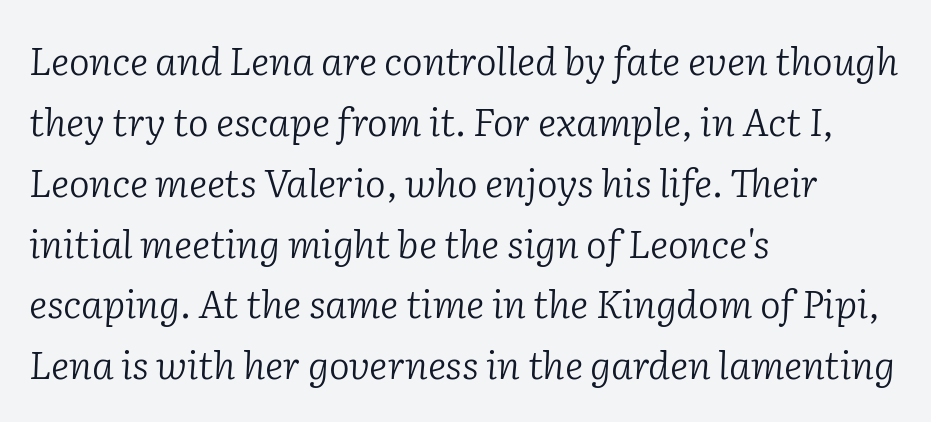
A clean baseline with only descenders dipping below it. Summary of weight: not heavy and not bold. The passage shown has conventional tracking throughout. If you measured baseline to baseline, you'd find a middling distance. A typesetter would label this face a serif. The specimen reads as italic at a glance.
